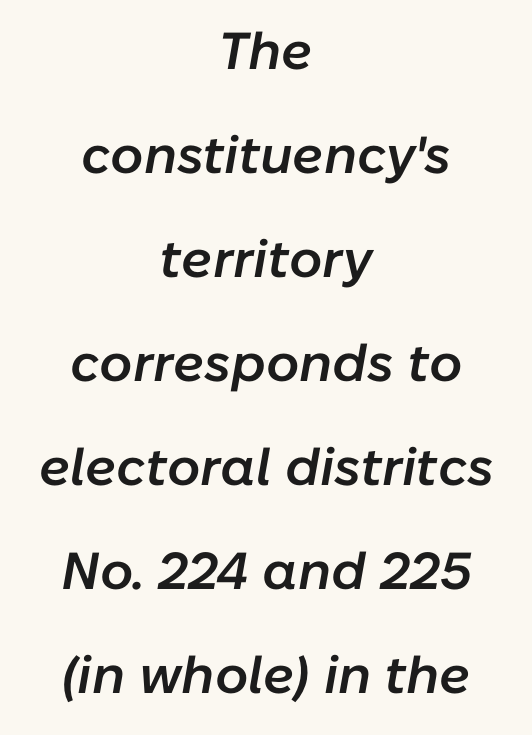
Q: Is the text bold? A: Semi-bold.
Q: Is the text italic (slanted)? A: Yes, it leans right by about 10 degrees.
Q: Is the text underlined? A: No.
Q: How is the paragraph aligned? A: Centered.
Q: Is the spacing between letters normal or unusually wide? A: Normal.
Q: Is the spacing between lines tight, normal or loose? A: Loose.
Q: Width (condensed, normal, or wide)? A: Normal.
Q: Stroke contrast? A: Low.
Q: x-height? A: Medium.
Q: Monospaced? A: No.
